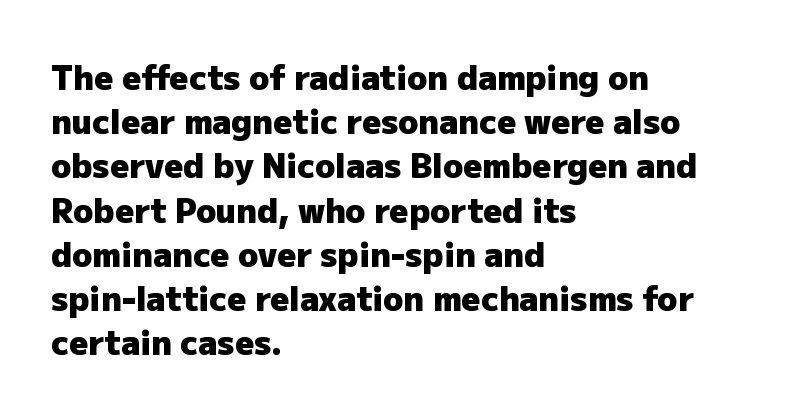
The lines sit at an ordinary, default distance from one another. The face used here is proportionally spaced, like ordinary book or web type. Emphasis by weight is at full strength: bold. The axis of the letterforms is exactly vertical. One-word summary of the alignment: left. Type without underlining.
